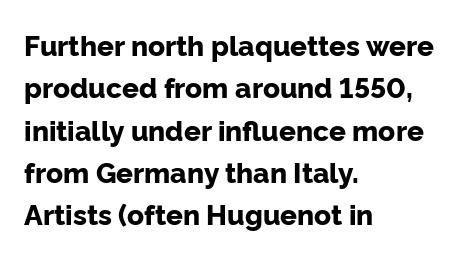
Q: Is the text bold? A: Yes.
Q: Is the text italic (slanted)? A: No, it is upright.
Q: Is the typeface a serif or a sans-serif typeface? A: Sans-serif.
Q: Is the text underlined? A: No.
Q: How is the paragraph aligned? A: Left-aligned.
Q: Is the spacing between letters normal or unusually wide? A: Normal.
Q: Is the spacing between lines tight, normal or loose? A: Normal.
Q: Width (condensed, normal, or wide)? A: Normal.
Q: Stroke contrast? A: Low.
Q: x-height? A: Medium.
Q: Monospaced? A: No.
